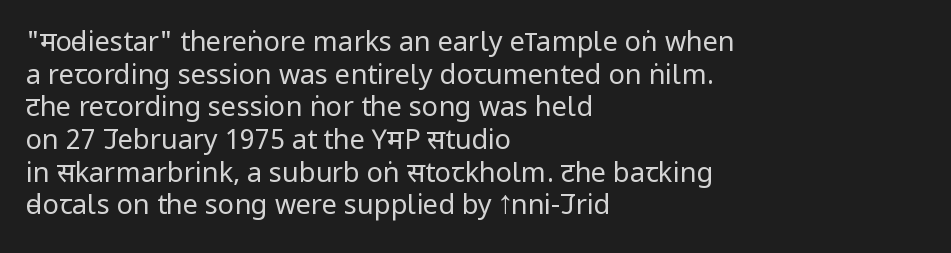
The image shows 27 px text type, upright; set left-aligned, line spacing 1.21x, normal letter spacing, not underlined.
